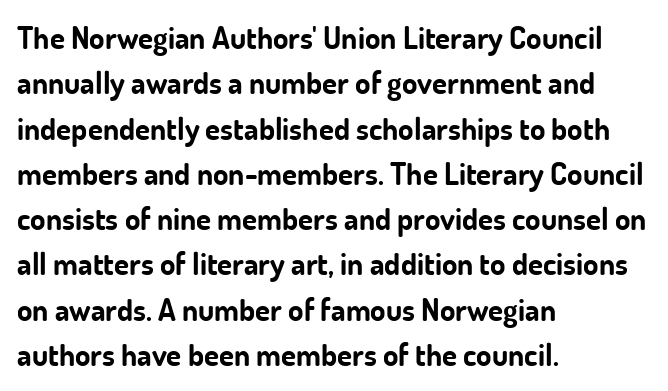
{"serif": "no", "italic": "no", "bold": "yes", "weight": "bold", "width": "normal", "stroke_contrast": "low", "x_height": "small", "monospaced": "no", "underline": "no", "align": "left", "line_spacing": "normal", "line_spacing_ratio": 1.46, "letter_spacing": "normal", "letter_spacing_em": 0.0, "glyph_px": 31}
